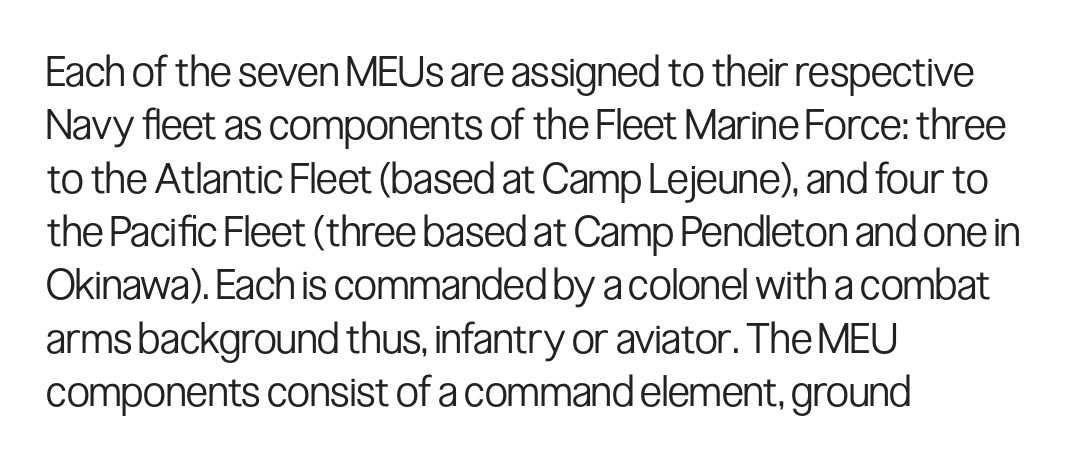
The image shows 42 px regular-weight, condensed sans-serif type, upright; set left-aligned, normal line spacing (1.27x), normal letter spacing, not underlined; low stroke contrast and a medium x-height.
